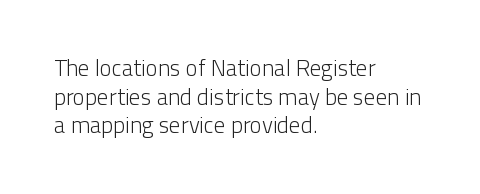
The image shows 23 px text type, upright; set left-aligned, normal line spacing (1.25x), normal letter spacing, not underlined.
